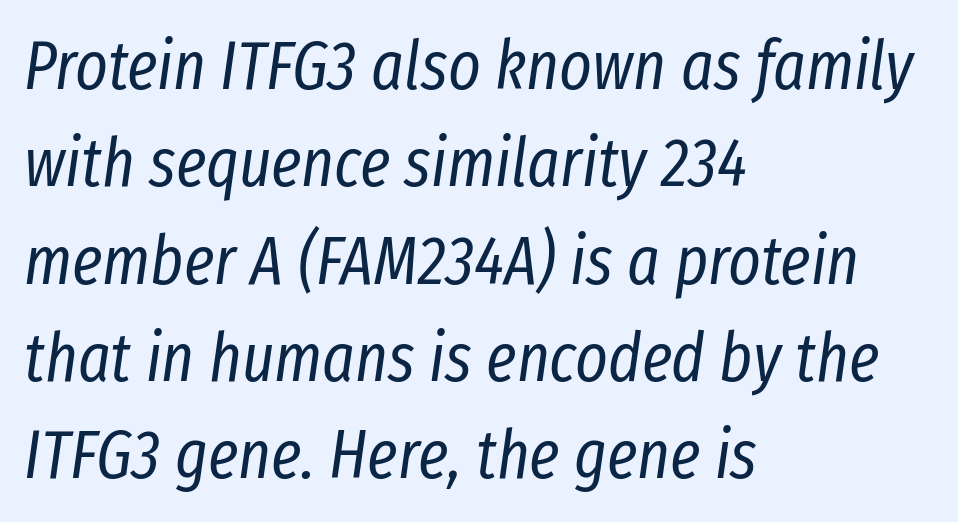
The lettering tilts uniformly, giving the passage an italic look. The cut favours lightness, reaching ordinary text weight at its darkest. The paragraph has a hard left edge and a soft right edge. The vertical gap from one line to the next is medium. Caption: standard tracking, unaltered.
